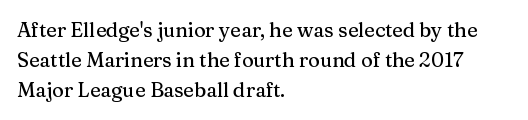
Q: Is the text italic (slanted)? A: No, it is upright.
Q: Is the text underlined? A: No.
Q: How is the paragraph aligned? A: Left-aligned.
Q: Is the spacing between letters normal or unusually wide? A: Normal.
Q: Is the spacing between lines tight, normal or loose? A: Normal.
